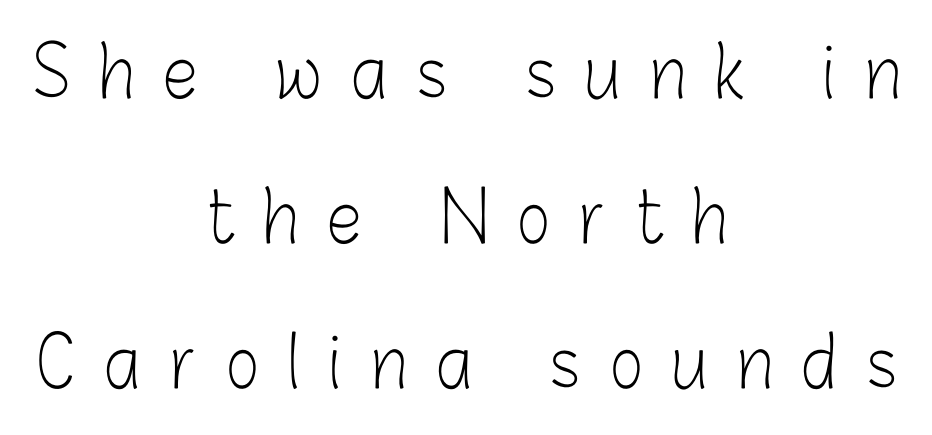
{"serif": "no", "italic": "no", "bold": "no", "weight": "light", "width": "condensed", "stroke_contrast": "low", "x_height": "medium", "monospaced": "no", "underline": "no", "align": "center", "line_spacing": "loose", "line_spacing_ratio": 2.07, "letter_spacing": "wide", "letter_spacing_em": 0.43, "glyph_px": 70}
